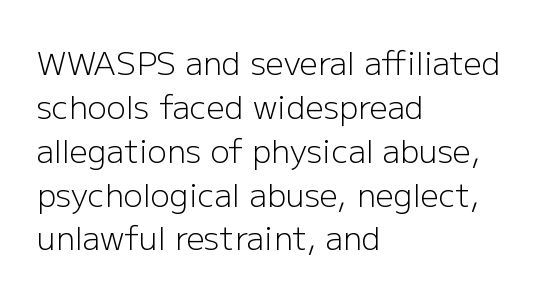
Q: Is the text bold? A: No.
Q: Is the text italic (slanted)? A: No, it is upright.
Q: Is the typeface a serif or a sans-serif typeface? A: Sans-serif.
Q: Is the text underlined? A: No.
Q: How is the paragraph aligned? A: Left-aligned.
Q: Is the spacing between letters normal or unusually wide? A: Normal.
Q: Is the spacing between lines tight, normal or loose? A: Normal.
Q: Width (condensed, normal, or wide)? A: Normal.
Q: Stroke contrast? A: Low.
Q: x-height? A: Medium.
Q: Monospaced? A: No.
